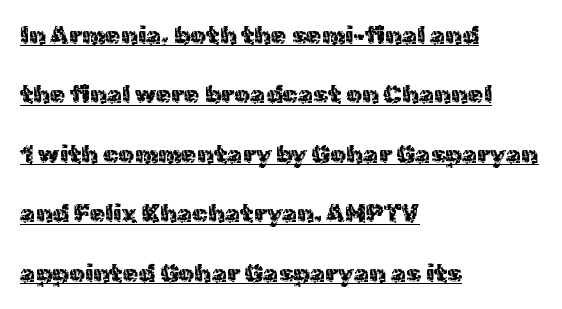
Q: Is the text italic (slanted)? A: No, it is upright.
Q: Is the text underlined? A: Yes.
Q: How is the paragraph aligned? A: Left-aligned.
Q: Is the spacing between letters normal or unusually wide? A: Normal.
Q: Is the spacing between lines tight, normal or loose? A: Loose.
